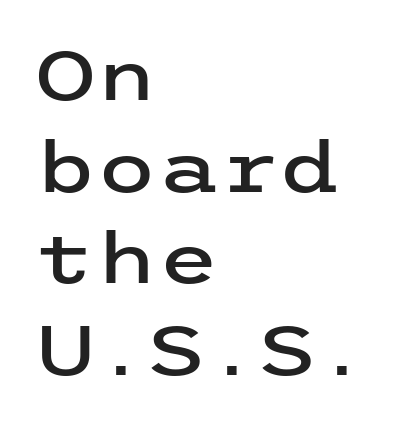
The image shows 70 px wide sans-serif type, upright; set left-aligned, normal line spacing (1.31x), normal letter spacing, not underlined; low stroke contrast and a medium x-height.
